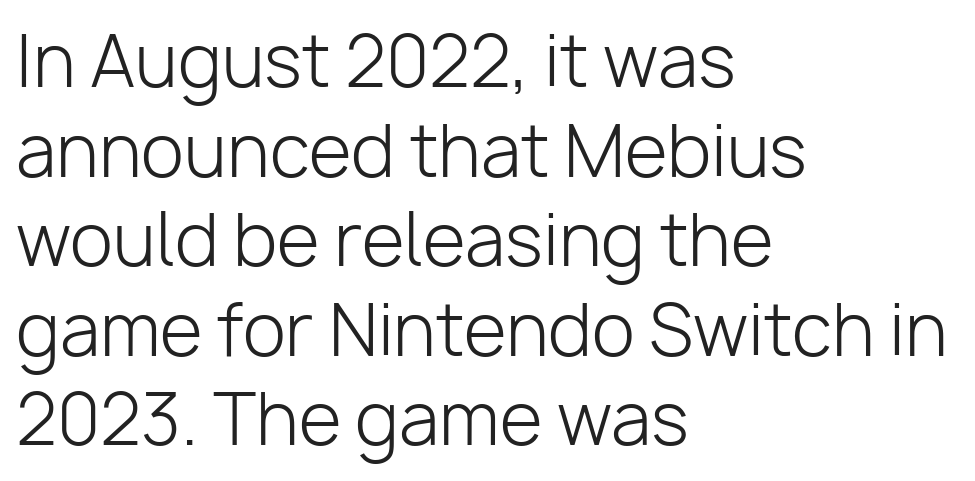
The designer went with a sans here, leaving each stem footless. The space between consecutive lines is moderate. These lines were composed using upright roman letters. A bare baseline throughout the passage. Summary of weight: not heavy and not bold.
